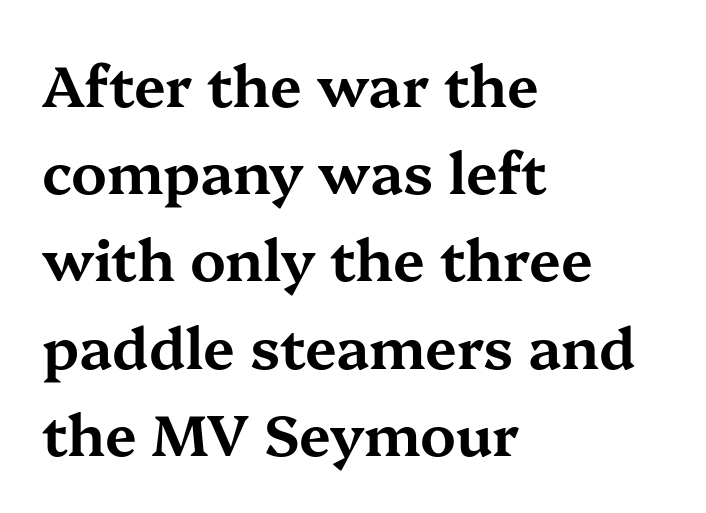
Q: Is the text italic (slanted)? A: No, it is upright.
Q: Is the typeface a serif or a sans-serif typeface? A: Serif.
Q: Is the text underlined? A: No.
Q: How is the paragraph aligned? A: Left-aligned.
Q: Is the spacing between letters normal or unusually wide? A: Normal.
Q: Is the spacing between lines tight, normal or loose? A: Normal.
Q: Width (condensed, normal, or wide)? A: Wide.
Q: Stroke contrast? A: Medium.
Q: x-height? A: Medium.
Q: Monospaced? A: No.
